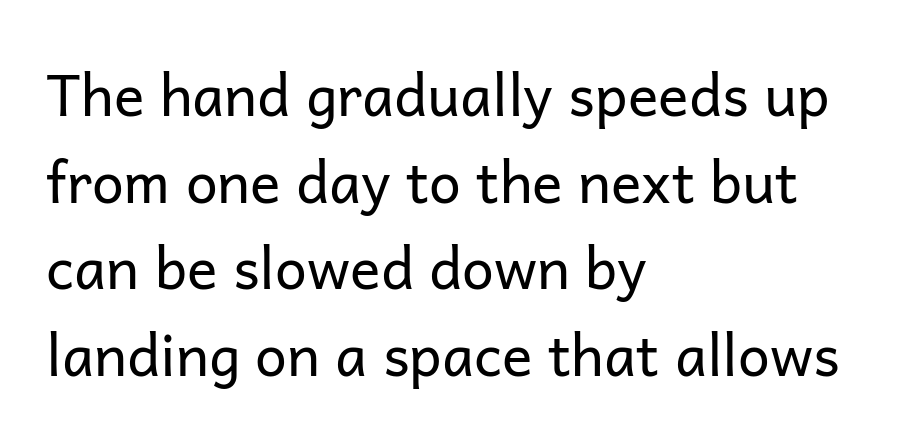
{"serif": "no", "italic": "no", "bold": "no", "weight": "regular", "width": "normal", "stroke_contrast": "low", "x_height": "medium", "monospaced": "no", "underline": "no", "align": "left", "line_spacing": "normal", "line_spacing_ratio": 1.52, "letter_spacing": "normal", "letter_spacing_em": 0.0, "glyph_px": 57}
